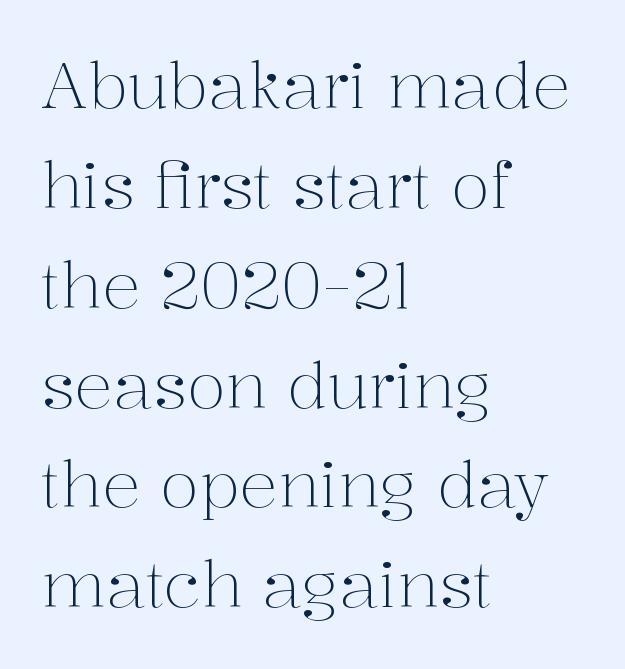
A typesetter would call this proportional, since set widths differ per character. Vertically, the passage feels balanced, rows spaced as you'd expect. What kind of face is this? One with serifs. The compositor pushed each line to the left boundary.
